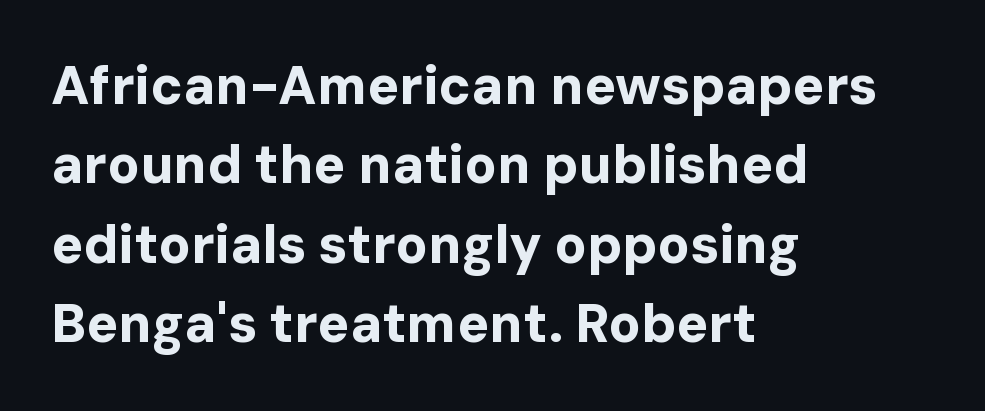
The image shows 53 px bold sans-serif type, upright; set left-aligned, normal line spacing (1.5x), normal letter spacing, not underlined; low stroke contrast and a medium x-height.
